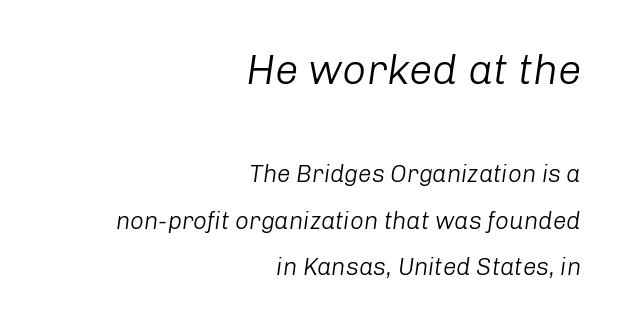
Q: Is the text bold? A: No.
Q: Is the text italic (slanted)? A: Yes, it leans right by about 8 degrees.
Q: Is the text underlined? A: No.
Q: How is the paragraph aligned? A: Right-aligned.
Q: Is the spacing between letters normal or unusually wide? A: Normal.
Q: Is the spacing between lines tight, normal or loose? A: Loose.
Q: Which block of text is set in a larger size, the first (top) or the second (bottom)? A: The first (top) one.
Q: Width (condensed, normal, or wide)? A: Normal.
Q: Stroke contrast? A: Low.
Q: x-height? A: Medium.
Q: Monospaced? A: No.
